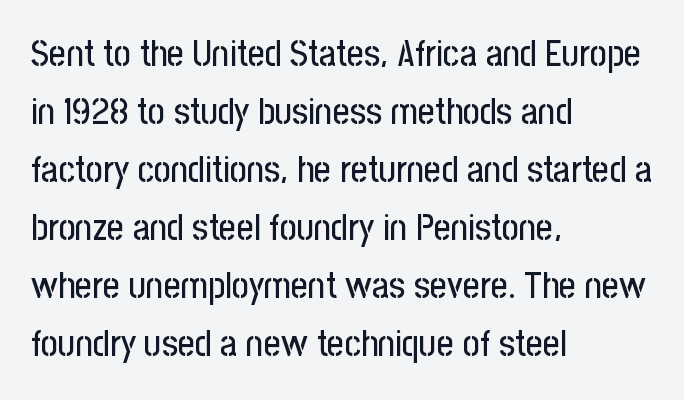
Q: Is the text italic (slanted)? A: No, it is upright.
Q: Is the typeface a serif or a sans-serif typeface? A: Sans-serif.
Q: Is the text underlined? A: No.
Q: How is the paragraph aligned? A: Left-aligned.
Q: Is the spacing between letters normal or unusually wide? A: Normal.
Q: Is the spacing between lines tight, normal or loose? A: Normal.
Q: Width (condensed, normal, or wide)? A: Condensed.
Q: Stroke contrast? A: Low.
Q: x-height? A: Medium.
Q: Monospaced? A: No.
